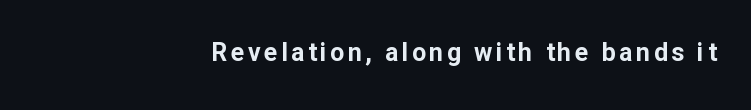
Q: Is the text bold? A: Yes.
Q: Is the text italic (slanted)? A: No, it is upright.
Q: Is the text underlined? A: No.
Q: How is the paragraph aligned? A: Right-aligned.
